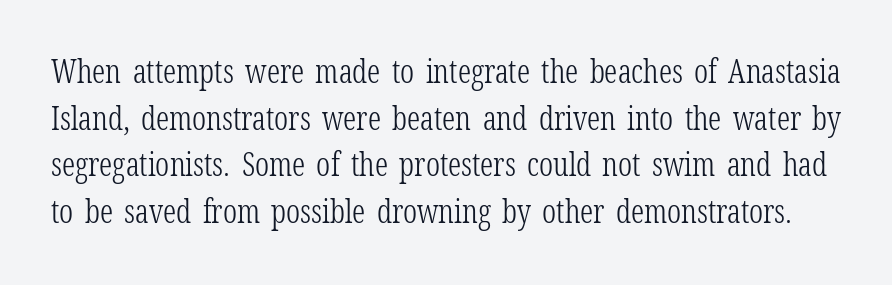
The text was rendered using a seriffed face with decorative stroke endings. The line-height multiplier appears to be the usual default. Is this a fixed-width face? No — the glyphs have proportional, varying widths. Heaviness? Minimal to ordinary, like unemphasized prose. Type without underlining. Every character sits straight up, as roman type does.
